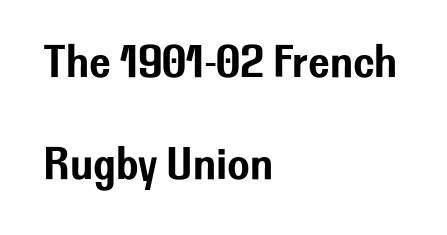
The gaps between neighbouring characters are ordinary and unremarkable. The lettering stays uniformly vertical, giving the passage a roman look. The glyphs are unaccompanied by any horizontal stroke below them. All the whitespace from short lines collects on the right. Widely set lines give the paragraph a tall, airy silhouette.
